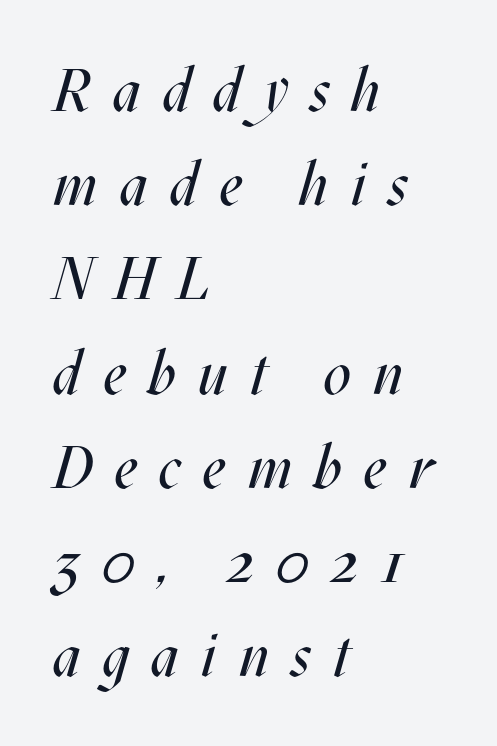
The image shows 60 px regular-weight, condensed type, italic (leaning right); set left-aligned, normal line spacing (1.57x), unusually wide letter spacing (+0.37 em), not underlined; medium stroke contrast and a large x-height.
